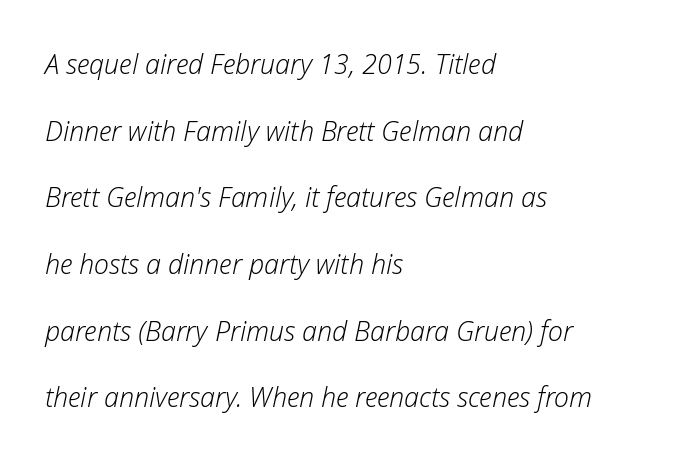
The image shows 27 px text type, italic (leaning right); set left-aligned, loose line spacing (2.47x), normal letter spacing, not underlined.
